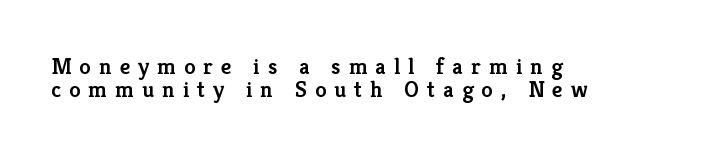
{"italic": "no", "bold": "semi", "underline": "no", "align": "left", "line_spacing": "tight", "line_spacing_ratio": 1.01, "letter_spacing": "wide", "letter_spacing_em": 0.35, "glyph_px": 23}
